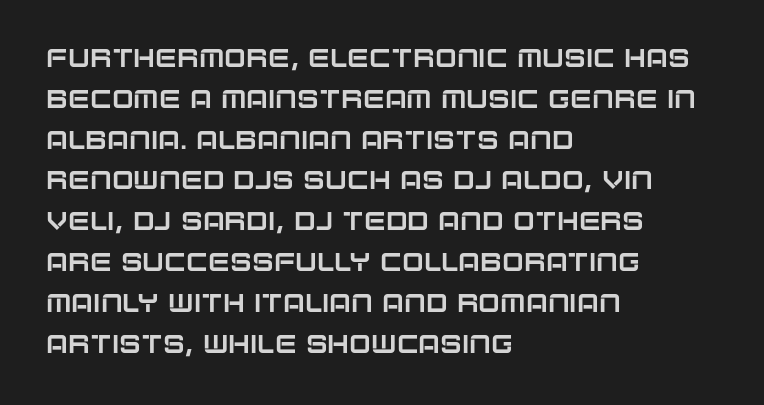
The space between consecutive lines is moderate. This sample uses plain, unmodified letter spacing. Layout note: lines flush left. No italicization has been applied; the sample stays upright. The passage shown is not underscored anywhere.
